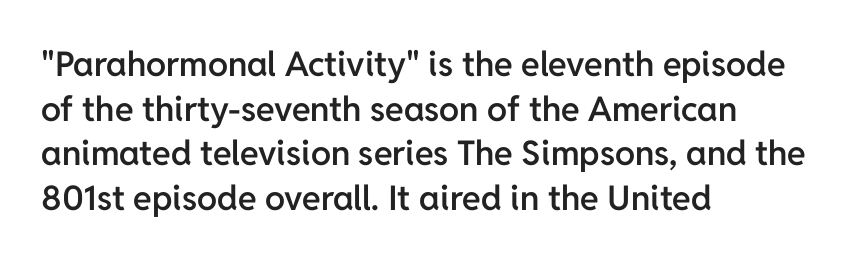
The image shows 34 px semibold sans-serif type, upright; set left-aligned, normal line spacing (1.31x), normal letter spacing, not underlined; low stroke contrast and a medium x-height.
